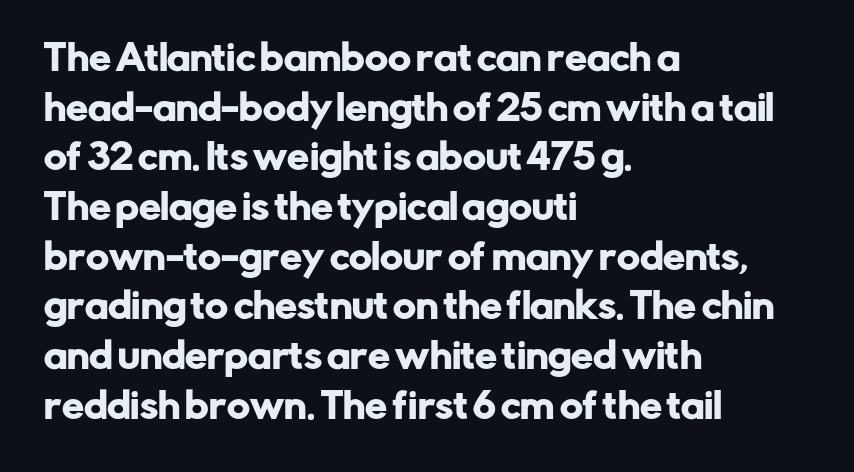
The image shows 35 px sans-serif type, upright; set left-aligned, normal line spacing (1.42x), normal letter spacing, not underlined; low stroke contrast and a medium x-height.
